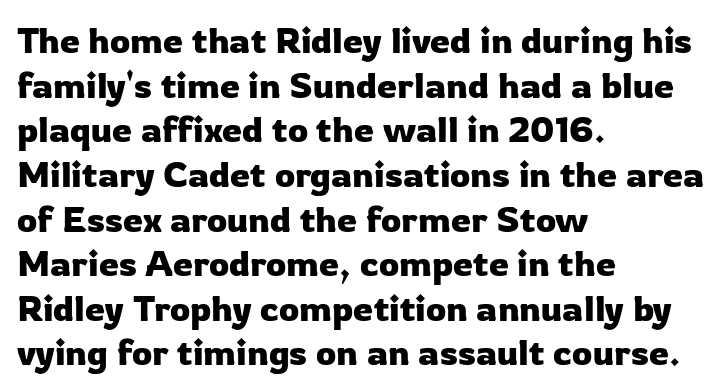
The rendering anchors every line to the left-hand side. You can tell it's not italic because the verticals are truly vertical. The zone under the glyphs is completely vacant. This sample uses plain, unmodified letter spacing.
